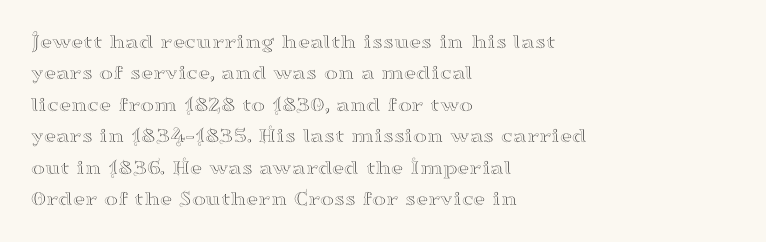
The image shows 21 px text type, upright; set left-aligned, normal line spacing (1.5x), normal letter spacing, not underlined.
